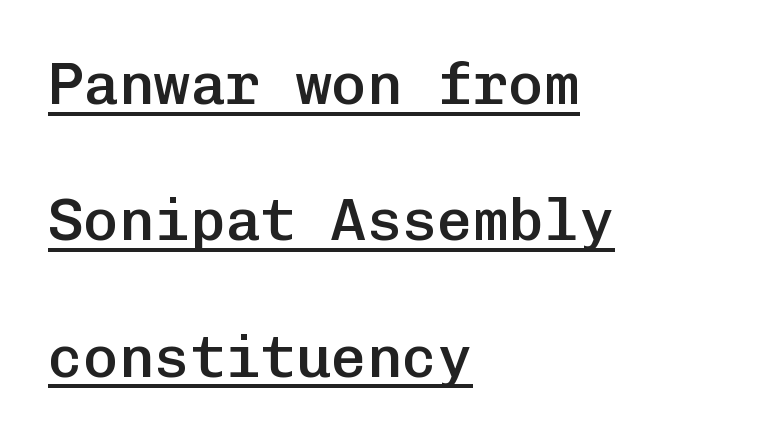
Q: Is the text bold? A: Semi-bold.
Q: Is the text italic (slanted)? A: No, it is upright.
Q: Is the typeface a serif or a sans-serif typeface? A: Sans-serif.
Q: Is the text underlined? A: Yes.
Q: How is the paragraph aligned? A: Left-aligned.
Q: Is the spacing between letters normal or unusually wide? A: Normal.
Q: Is the spacing between lines tight, normal or loose? A: Loose.
Q: Width (condensed, normal, or wide)? A: Normal.
Q: Stroke contrast? A: Low.
Q: x-height? A: Medium.
Q: Monospaced? A: Yes.
